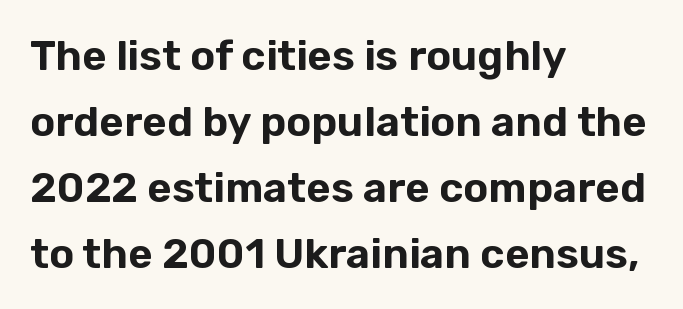
These lines are rendered in a variable-pitch font. The rendering keeps characters at their native spacing. A normal amount of white space separates one row of letters from the next. Are there feet on the stems? There aren't — it's a sans. Does the lettering tilt? It doesn't — this is upright. Underlining? Definitely not there.
